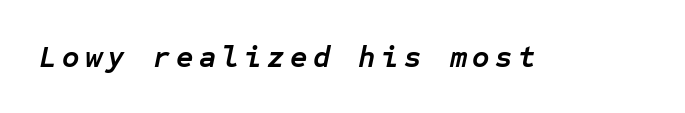
Any mark beneath the type? The region is blank. Compared with an ordinary text face, these strokes are far heavier — a full bold. Designer's note — italics engaged. Think of a typewriter: that constant character pitch is what you see here.
